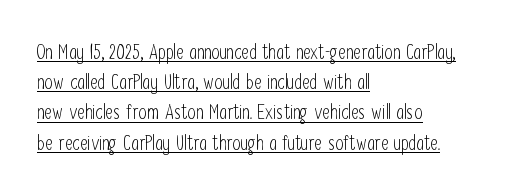
Q: Is the text bold? A: No.
Q: Is the text italic (slanted)? A: No, it is upright.
Q: Is the text underlined? A: Yes.
Q: How is the paragraph aligned? A: Left-aligned.
Q: Is the spacing between letters normal or unusually wide? A: Normal.
Q: Is the spacing between lines tight, normal or loose? A: Normal.
